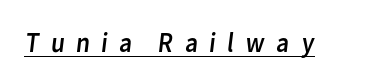
The image shows 28 px regular-weight sans-serif type; set unusually wide letter spacing (+0.38 em), underlined; low stroke contrast and a medium x-height.
